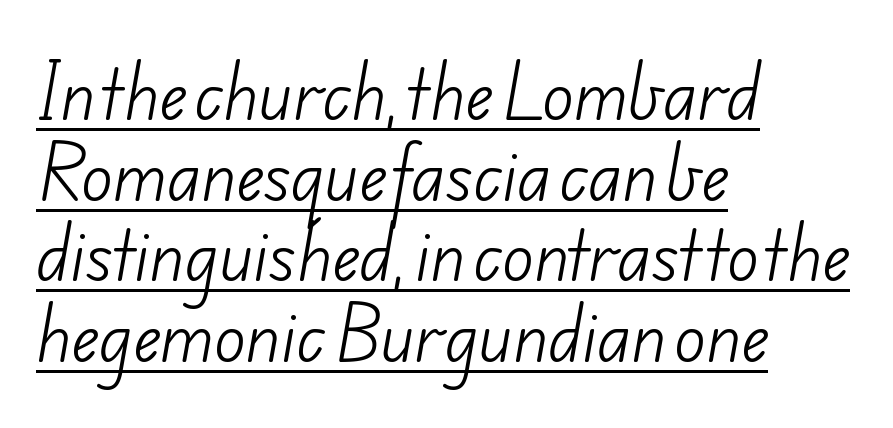
Q: Is the text bold? A: No.
Q: Is the typeface a serif or a sans-serif typeface? A: Sans-serif.
Q: Is the text underlined? A: Yes.
Q: How is the paragraph aligned? A: Left-aligned.
Q: Is the spacing between letters normal or unusually wide? A: Normal.
Q: Width (condensed, normal, or wide)? A: Normal.
Q: Stroke contrast? A: Low.
Q: x-height? A: Small.
Q: Monospaced? A: No.
